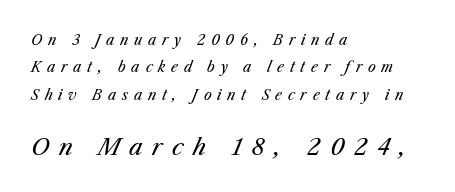
The designer dialed line spacing up above the default. Descender tails drop into unmarked territory. Looking at the ascenders, they clearly lean. Letters have the restrained weight of plain body copy at most. If you squint, the bottom block still reads clearly — it's the larger of the two.
